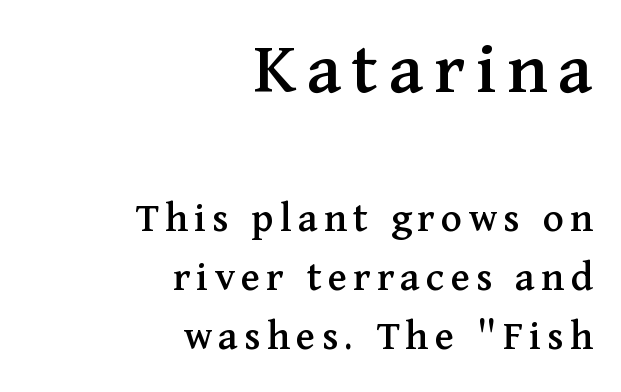
{"serif": "yes", "italic": "no", "width": "normal", "stroke_contrast": "medium", "x_height": "medium", "monospaced": "no", "underline": "no", "align": "right", "line_spacing": "normal", "line_spacing_ratio": 1.35, "larger_block": "first", "size_ratio": 1.75, "glyph_px": 77}
